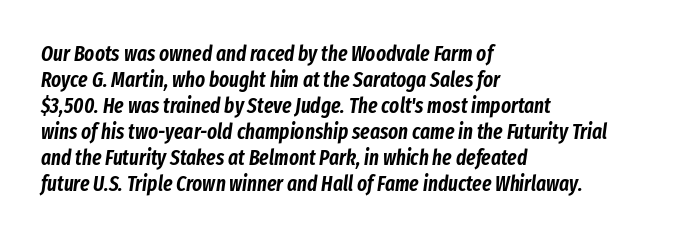
Q: Is the text italic (slanted)? A: Yes, it leans right by about 8 degrees.
Q: Is the text underlined? A: No.
Q: How is the paragraph aligned? A: Left-aligned.
Q: Is the spacing between letters normal or unusually wide? A: Normal.
